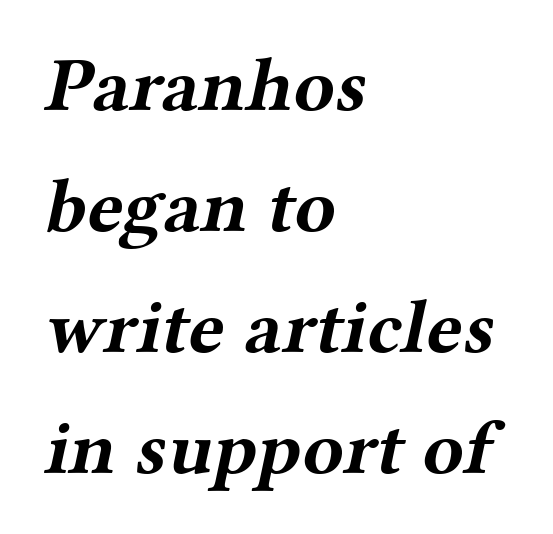
Q: Is the text bold? A: Yes.
Q: Is the typeface a serif or a sans-serif typeface? A: Serif.
Q: Is the text underlined? A: No.
Q: How is the paragraph aligned? A: Left-aligned.
Q: Is the spacing between letters normal or unusually wide? A: Normal.
Q: Is the spacing between lines tight, normal or loose? A: Normal.
Q: Width (condensed, normal, or wide)? A: Wide.
Q: Stroke contrast? A: Medium.
Q: x-height? A: Medium.
Q: Monospaced? A: No.
